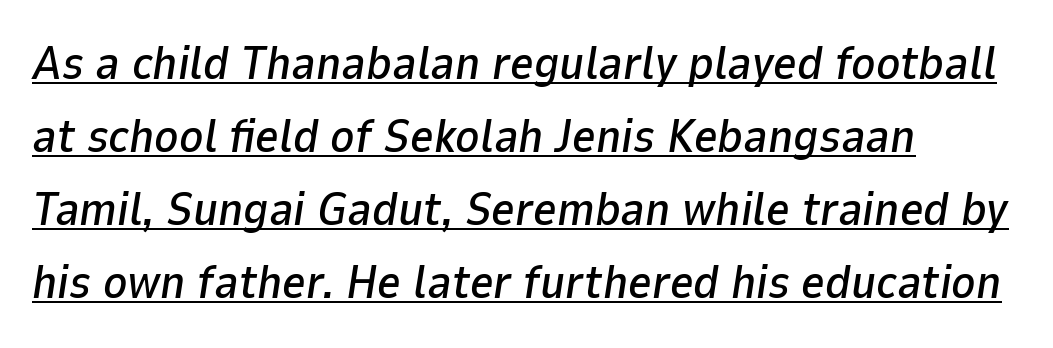
Q: Is the text italic (slanted)? A: Yes, it leans right by about 9 degrees.
Q: Is the text underlined? A: Yes.
Q: How is the paragraph aligned? A: Left-aligned.
Q: Is the spacing between letters normal or unusually wide? A: Normal.
Q: Is the spacing between lines tight, normal or loose? A: Normal.
Q: Width (condensed, normal, or wide)? A: Normal.
Q: Stroke contrast? A: Low.
Q: x-height? A: Medium.
Q: Monospaced? A: No.
